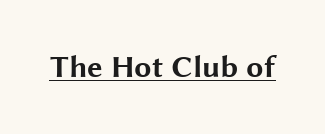
The letters advance in unequal steps, a hallmark of proportional type. Words appear dense and cohesive because spacing is normal. Each letter's strokes conclude bluntly, with no projecting serifs. You'd pick this weight for a headline — it's a proper bold. Decoration check: the copy is underlined.
